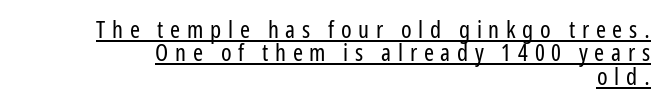
Notice how the stems are strictly vertical — no italics here. Weight: regular or lighter. The passage shown has open, widely tracked lettering throughout. Every row of glyphs terminates at an identical x-position on the right. Underline: present.
